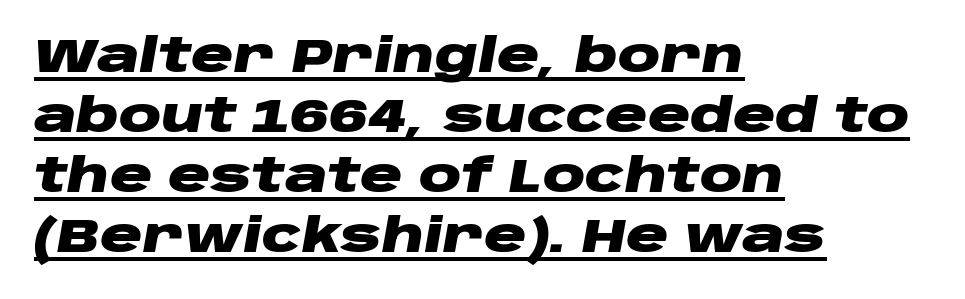
Q: Is the text bold? A: Yes.
Q: Is the text italic (slanted)? A: Yes, it leans right by about 10 degrees.
Q: Is the text underlined? A: Yes.
Q: How is the paragraph aligned? A: Left-aligned.
Q: Is the spacing between letters normal or unusually wide? A: Normal.
Q: Is the spacing between lines tight, normal or loose? A: Normal.
Q: Width (condensed, normal, or wide)? A: Wide.
Q: Stroke contrast? A: Low.
Q: x-height? A: Large.
Q: Monospaced? A: No.
